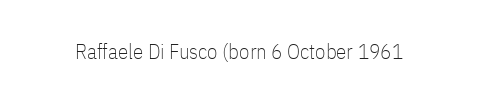
The image shows 21 px text type, upright; set normal letter spacing, not underlined.
